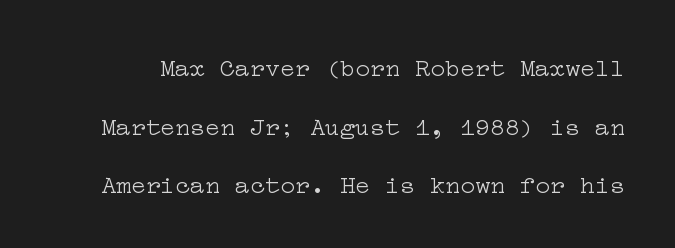
Q: Is the text bold? A: No.
Q: Is the text italic (slanted)? A: No, it is upright.
Q: Is the text underlined? A: No.
Q: Is the spacing between letters normal or unusually wide? A: Normal.
Q: Is the spacing between lines tight, normal or loose? A: Loose.
